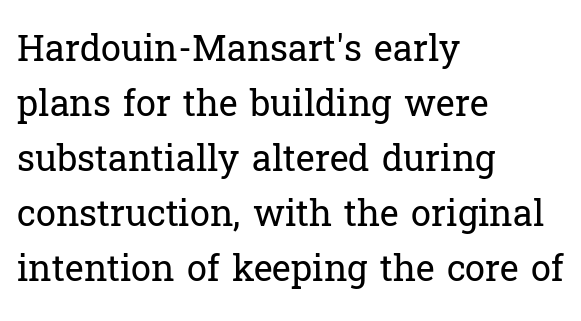
What stands out about the letter spacing? Nothing — it is the standard amount. Letterform terminals end in serifs throughout the passage. Honestly, the row spacing looks completely unremarkable. This is roman type, the default non-slanted kind. Think of a printed novel: that variable character pitch is what you see here.
